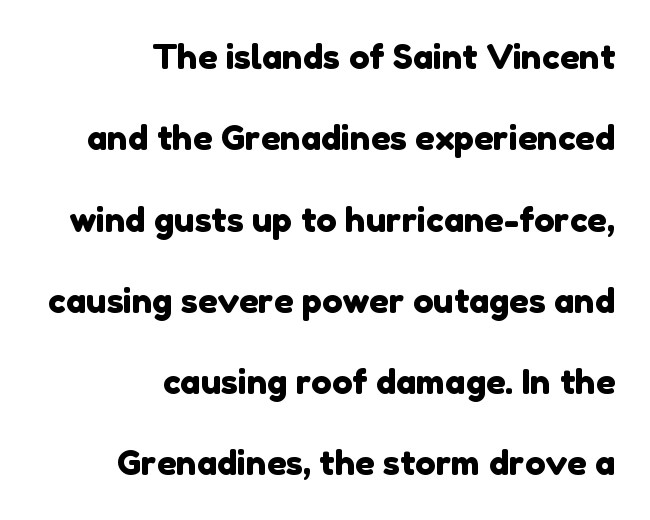
{"serif": "no", "width": "normal", "stroke_contrast": "low", "x_height": "medium", "monospaced": "no", "underline": "no", "align": "right", "line_spacing": "loose", "line_spacing_ratio": 2.39, "letter_spacing": "normal", "letter_spacing_em": 0.0, "glyph_px": 34}
